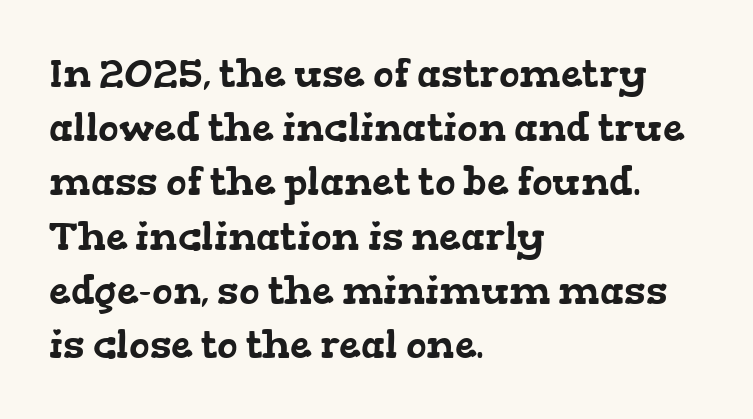
The face used here is rendered with its standard letterfit. Just letters on the line, the space beneath them empty. These lines are rendered in a variable-pitch font. Casual observation: everything's shoved over to the left.
